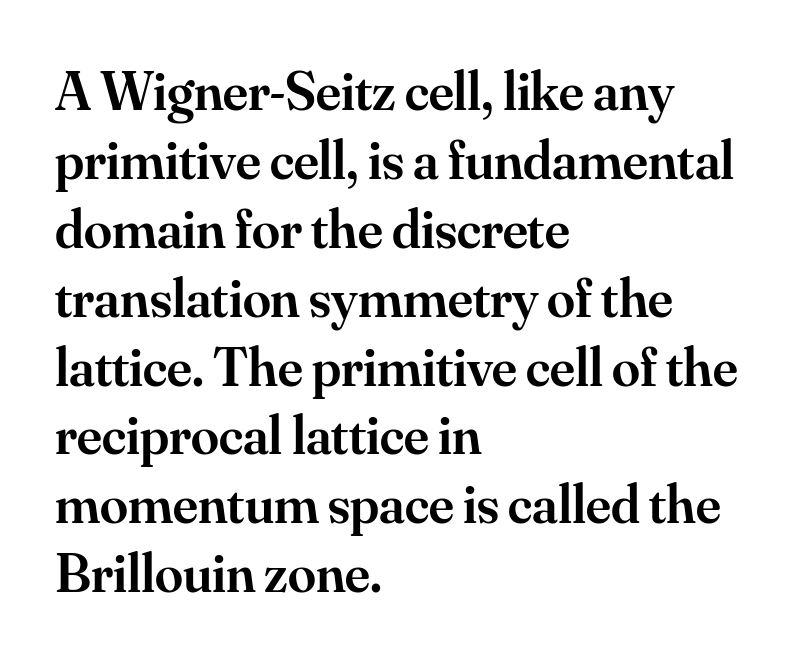
The image shows 56 px semibold serif type, upright; set left-aligned, line spacing 1.23x, normal letter spacing, not underlined; medium stroke contrast and a small x-height.
